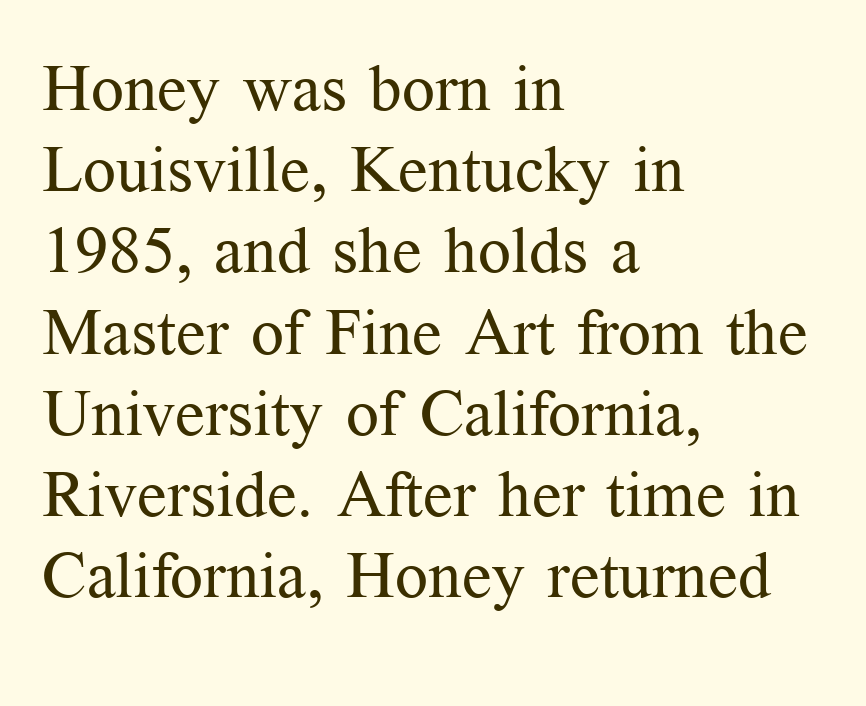
Which margin do the lines hug? The left one — the right edge is uneven. Posture: straight, roman, zero tilt. Nothing heavy about these letters — not bold at all. No word sits above an underline. The font family rendered here belongs to the serif group.
